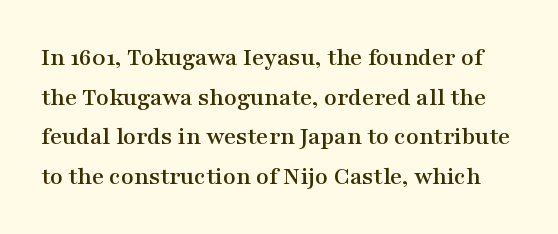
{"italic": "no", "underline": "no", "line_spacing": "normal", "line_spacing_ratio": 1.52, "letter_spacing": "normal", "letter_spacing_em": 0.0, "glyph_px": 26}
